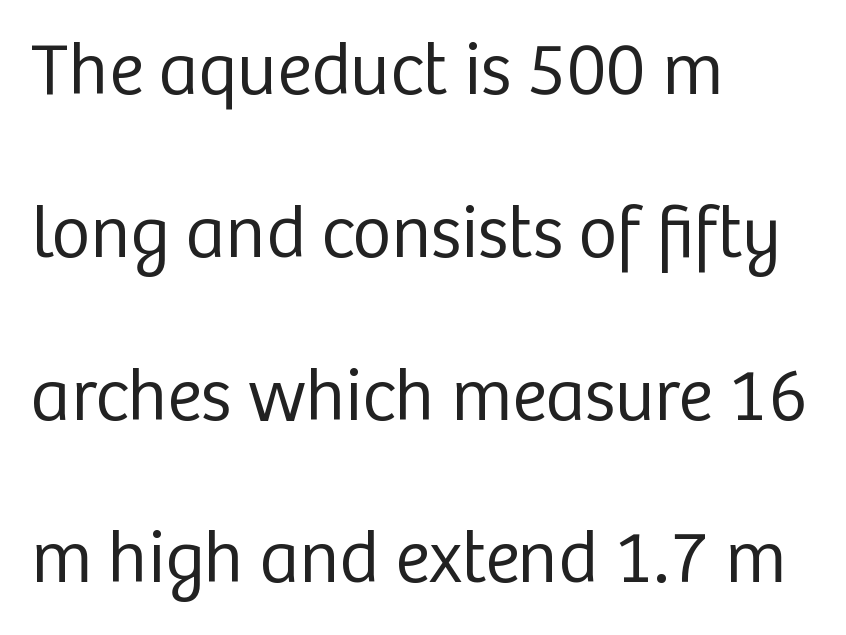
Just letters on the line, the space beneath them empty. A roman cut, with each character standing at attention. Honestly, the rows look like they've been pulled way apart. The typeface has the unassuming heft of standard copy or less. The letters sit at their default tracking, neither squeezed nor spread. Varying glyph widths throughout — classic text-font behaviour.
